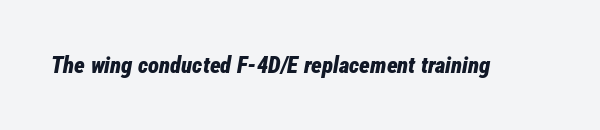
The image shows 23 px bold type, italic (leaning right); set normal letter spacing, not underlined.
